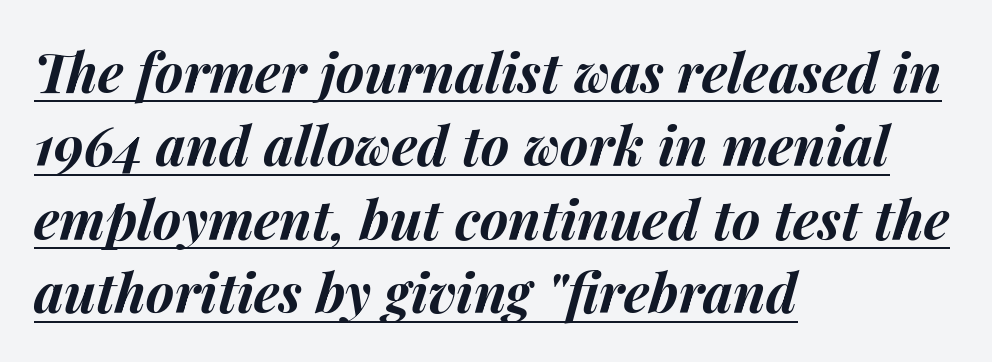
Q: Is the text bold? A: Yes.
Q: Is the text italic (slanted)? A: Yes, it leans right by about 14 degrees.
Q: Is the text underlined? A: Yes.
Q: How is the paragraph aligned? A: Left-aligned.
Q: Is the spacing between letters normal or unusually wide? A: Normal.
Q: Is the spacing between lines tight, normal or loose? A: Normal.
Q: Width (condensed, normal, or wide)? A: Normal.
Q: Stroke contrast? A: Medium.
Q: x-height? A: Medium.
Q: Monospaced? A: No.
